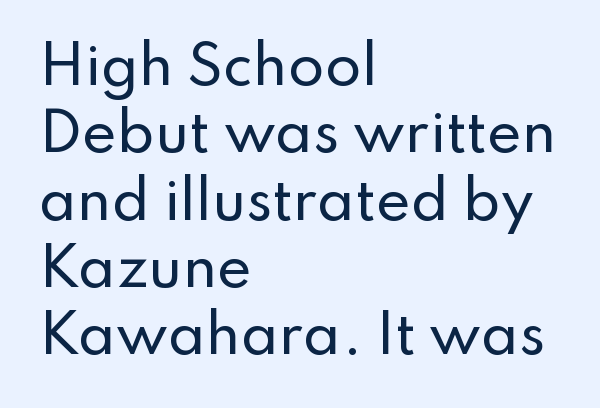
The gap between lines stays unmarked. A student would call this left alignment; a typographer would say flush left, rag right. Rendered with straight, roman letterforms. Letter spacing: default. You could not count columns in this text — the font is proportionally spaced. The passage shown is typeset with a sans-serif family.
